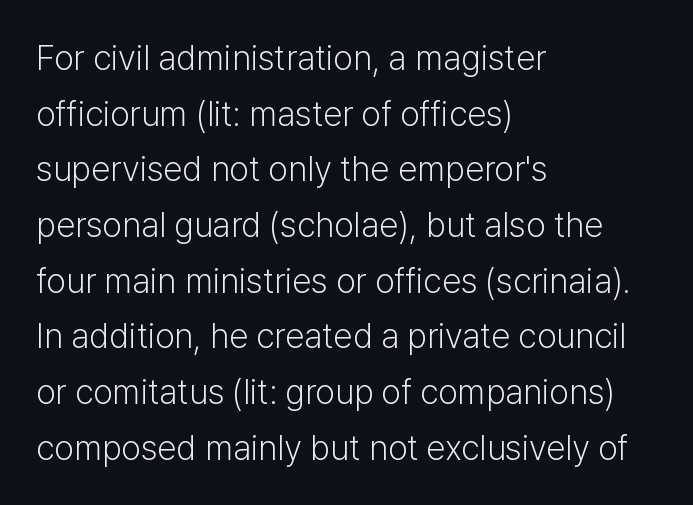
{"serif": "no", "italic": "no", "bold": "no", "weight": "light", "width": "normal", "stroke_contrast": "low", "x_height": "medium", "monospaced": "no", "underline": "no", "align": "left", "line_spacing": "normal", "line_spacing_ratio": 1.59, "letter_spacing": "normal", "letter_spacing_em": 0.0, "glyph_px": 35}
